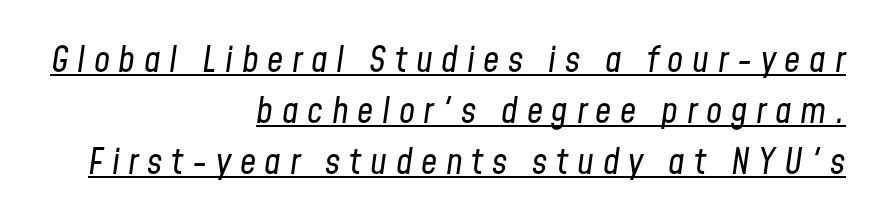
{"italic": "yes", "lean": "right", "slant_degrees": 8, "bold": "no", "weight": "regular", "width": "condensed", "stroke_contrast": "low", "x_height": "medium", "monospaced": "no", "underline": "yes", "align": "right", "line_spacing": "normal", "line_spacing_ratio": 1.42, "letter_spacing": "wide", "letter_spacing_em": 0.24, "glyph_px": 36}
